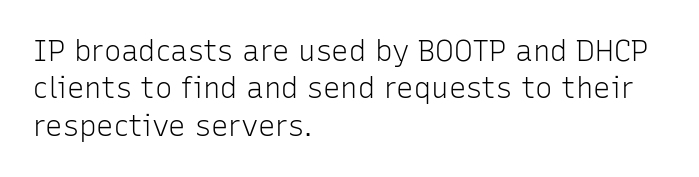
{"serif": "no", "italic": "no", "bold": "no", "weight": "light", "width": "normal", "stroke_contrast": "low", "x_height": "medium", "monospaced": "no", "underline": "no", "align": "left", "line_spacing": "normal", "line_spacing_ratio": 1.29, "letter_spacing": "normal", "letter_spacing_em": 0.0, "glyph_px": 29}
